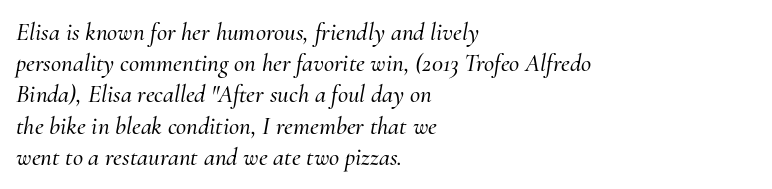
The image shows 25 px text type, italic (leaning right); set left-aligned, normal line spacing (1.25x), normal letter spacing, not underlined.
